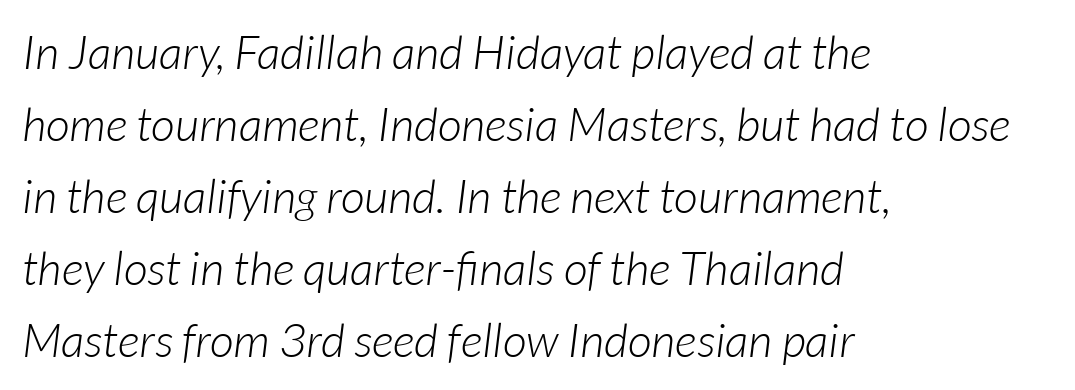
{"italic": "yes", "lean": "right", "slant_degrees": 7, "bold": "no", "weight": "light", "width": "normal", "stroke_contrast": "low", "x_height": "medium", "monospaced": "no", "underline": "no", "align": "left", "line_spacing": "normal", "line_spacing_ratio": 1.53, "letter_spacing": "normal", "letter_spacing_em": 0.0, "glyph_px": 47}
